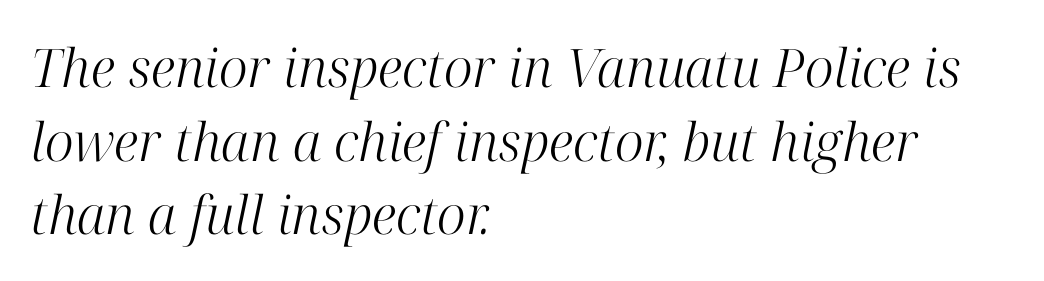
{"serif": "yes", "italic": "yes", "lean": "right", "slant_degrees": 12, "bold": "no", "weight": "light", "width": "normal", "stroke_contrast": "high", "x_height": "medium", "monospaced": "no", "underline": "no", "align": "left", "line_spacing": "normal", "line_spacing_ratio": 1.39, "letter_spacing": "normal", "letter_spacing_em": 0.0, "glyph_px": 53}
